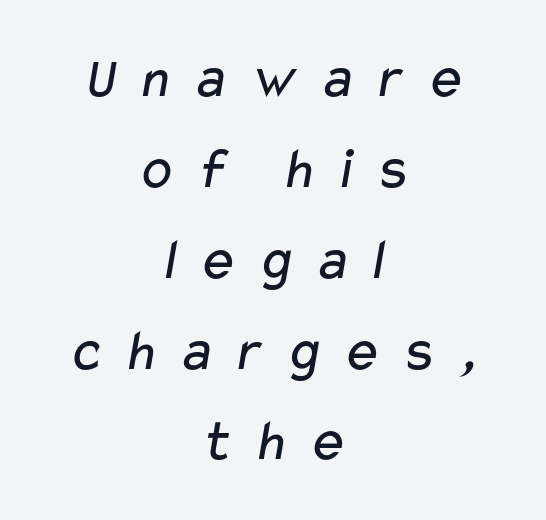
Q: Is the text bold? A: No.
Q: Is the typeface a serif or a sans-serif typeface? A: Sans-serif.
Q: Is the text underlined? A: No.
Q: How is the paragraph aligned? A: Centered.
Q: Is the spacing between letters normal or unusually wide? A: Unusually wide.
Q: Is the spacing between lines tight, normal or loose? A: Normal.
Q: Width (condensed, normal, or wide)? A: Wide.
Q: Stroke contrast? A: Low.
Q: x-height? A: Medium.
Q: Monospaced? A: No.
